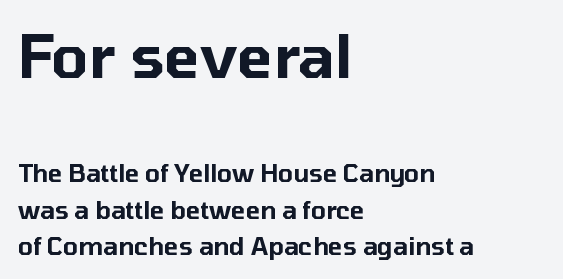
Each letter keeps its own natural width here, so spacing adapts to shape. A typesetter would mark this as roman, not italic. Rule under the text: the space is simply empty. The passage shown is typeset with a sans-serif family. The face used here is rendered with its standard letterfit. Large over small — that's the arrangement of the two blocks here.
